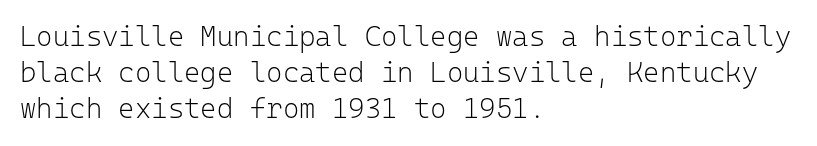
These lines were composed using upright roman letters. Ink coverage per letter is moderate at most. Are there feet on the stems? There aren't — it's a sans. This rendering features lettering with no underline. The vertical gap from one line to the next is medium.
